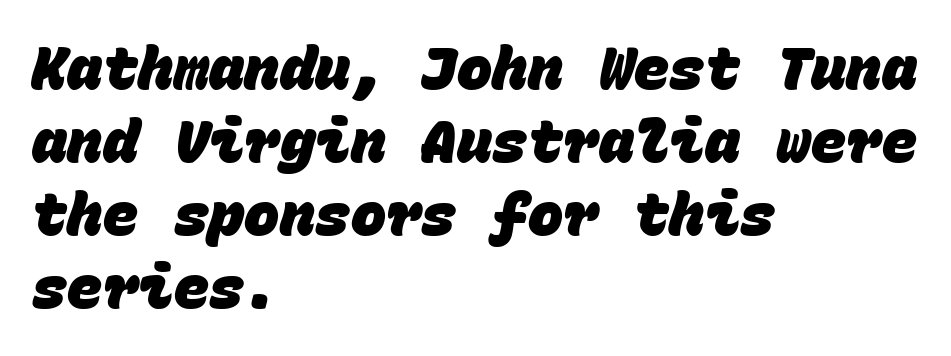
{"serif": "no", "bold": "yes", "weight": "heavy", "width": "normal", "stroke_contrast": "low", "x_height": "large", "monospaced": "yes", "underline": "no", "align": "left", "line_spacing_ratio": 1.24, "letter_spacing": "normal", "letter_spacing_em": 0.0, "glyph_px": 59}
